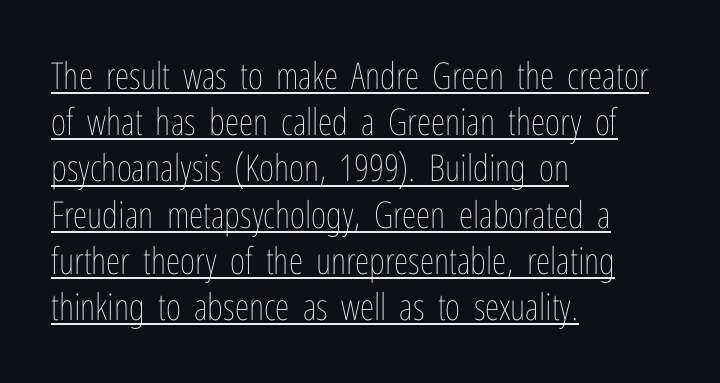
The image shows 37 px thin, condensed type, upright; set left-aligned, normal line spacing (1.25x), normal letter spacing, underlined; low stroke contrast and a medium x-height.
